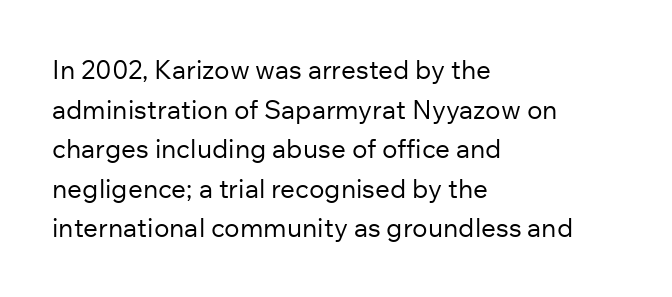
{"italic": "no", "bold": "no", "underline": "no", "align": "left", "line_spacing": "normal", "line_spacing_ratio": 1.52, "letter_spacing": "normal", "letter_spacing_em": 0.0, "glyph_px": 26}
